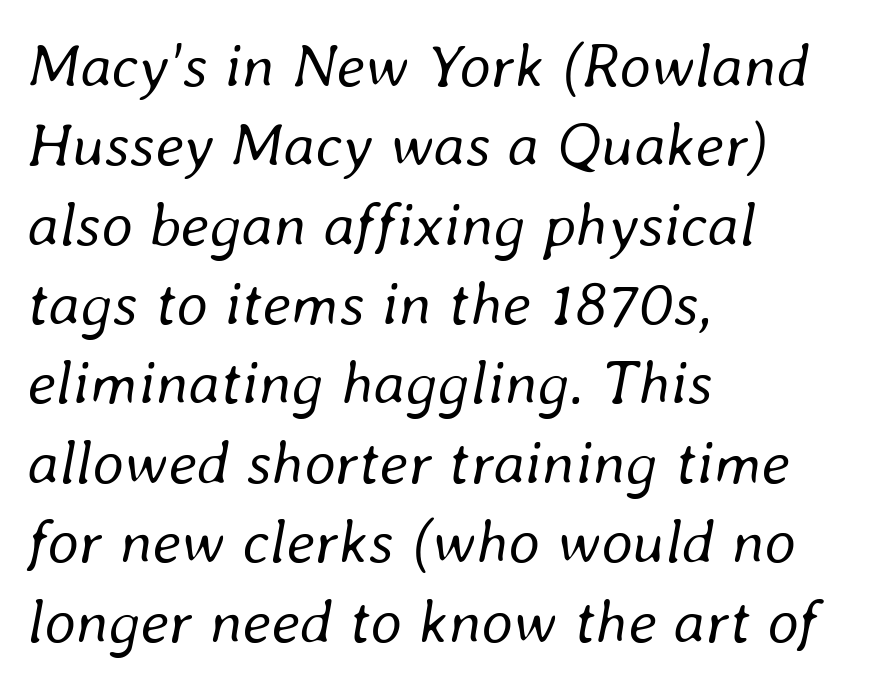
The image shows 62 px regular-weight type, italic (leaning right); set left-aligned, normal line spacing (1.28x), normal letter spacing, not underlined; low stroke contrast and a medium x-height.
